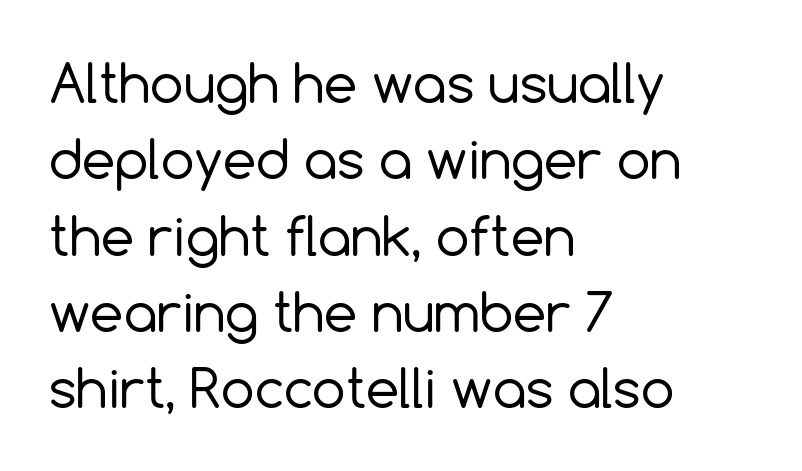
{"serif": "no", "italic": "no", "bold": "no", "weight": "regular", "width": "normal", "x_height": "medium", "monospaced": "no", "underline": "no", "align": "left", "line_spacing": "normal", "line_spacing_ratio": 1.44, "letter_spacing": "normal", "letter_spacing_em": 0.0, "glyph_px": 53}
